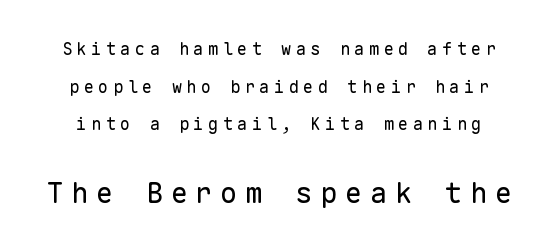
Q: Is the text bold? A: No.
Q: Is the text italic (slanted)? A: No, it is upright.
Q: Is the typeface a serif or a sans-serif typeface? A: Sans-serif.
Q: Is the text underlined? A: No.
Q: Is the spacing between letters normal or unusually wide? A: Unusually wide.
Q: Is the spacing between lines tight, normal or loose? A: Loose.
Q: Which block of text is set in a larger size, the first (top) or the second (bottom)? A: The second (bottom) one.
Q: Width (condensed, normal, or wide)? A: Normal.
Q: Stroke contrast? A: Low.
Q: x-height? A: Medium.
Q: Monospaced? A: Yes.
